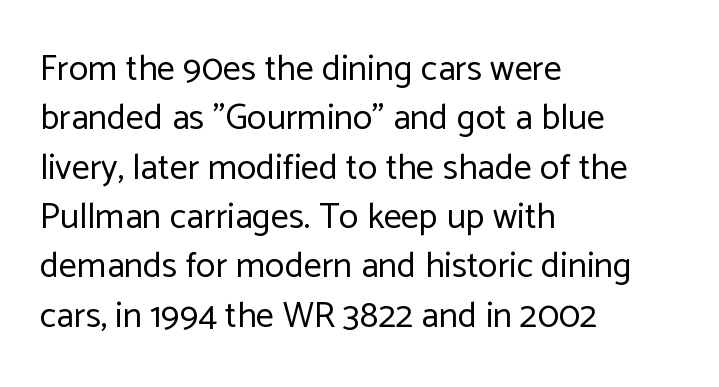
The image shows 36 px regular-weight sans-serif type, upright; set left-aligned, normal line spacing (1.37x), normal letter spacing, not underlined; low stroke contrast and a medium x-height.
